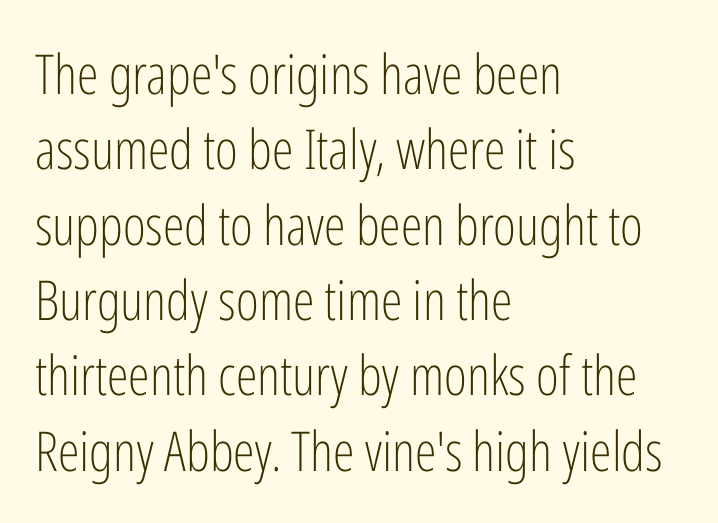
The image shows 55 px light, condensed sans-serif type, upright; set left-aligned, normal line spacing (1.37x), normal letter spacing, not underlined; low stroke contrast and a medium x-height.
